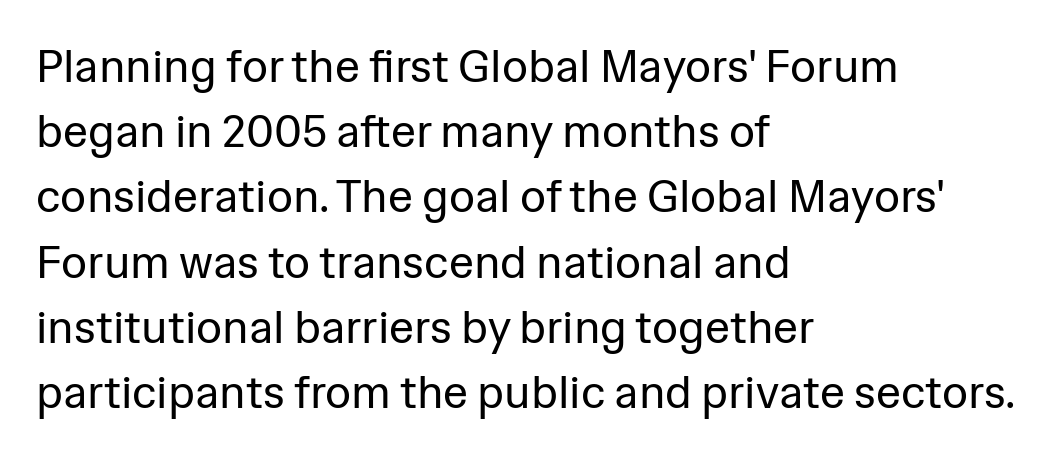
Q: Is the text bold? A: No.
Q: Is the text italic (slanted)? A: No, it is upright.
Q: Is the typeface a serif or a sans-serif typeface? A: Sans-serif.
Q: Is the text underlined? A: No.
Q: How is the paragraph aligned? A: Left-aligned.
Q: Is the spacing between letters normal or unusually wide? A: Normal.
Q: Is the spacing between lines tight, normal or loose? A: Normal.
Q: Width (condensed, normal, or wide)? A: Normal.
Q: Stroke contrast? A: Low.
Q: x-height? A: Medium.
Q: Monospaced? A: No.
